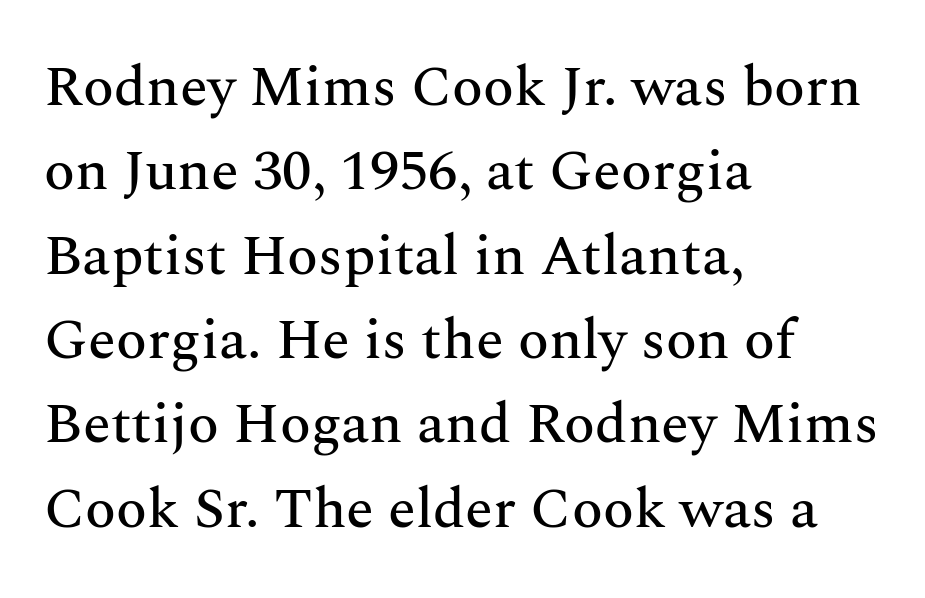
{"serif": "yes", "italic": "no", "width": "normal", "stroke_contrast": "medium", "x_height": "medium", "monospaced": "no", "underline": "no", "align": "left", "line_spacing": "normal", "line_spacing_ratio": 1.48, "letter_spacing": "normal", "letter_spacing_em": 0.0, "glyph_px": 57}
